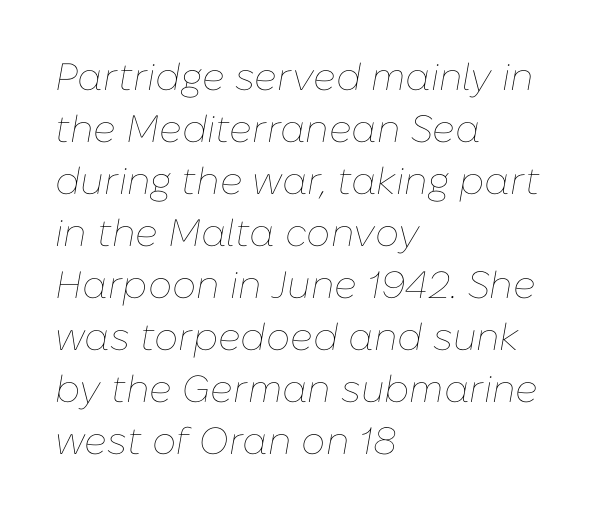
This reads as an unemphasized weight, regular at the heaviest. In terms of letterspacing, this is plain default setting. This is oblique type, the kind used for emphasis or titles. Typeset ragged right — the left edge is the straight one.
